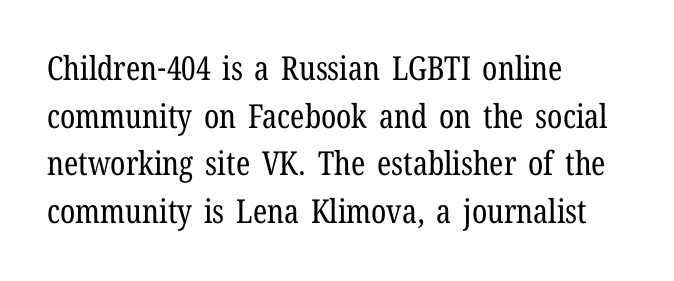
You can tell from the footed stems that serif type was used. The font's upright variant was chosen for this text. The space between consecutive lines is moderate. The letters advance in unequal steps, a hallmark of proportional type.
